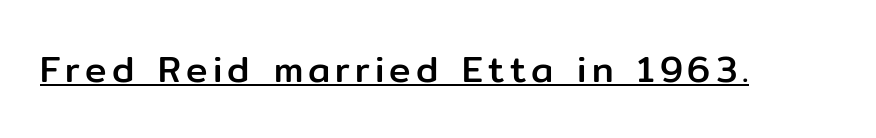
Has an underline been added? It has. Stroke terminals: plain, sans-serif. Is this a fixed-width face? No — the glyphs have proportional, varying widths. Every stem runs plumb, perpendicular to the baseline.
